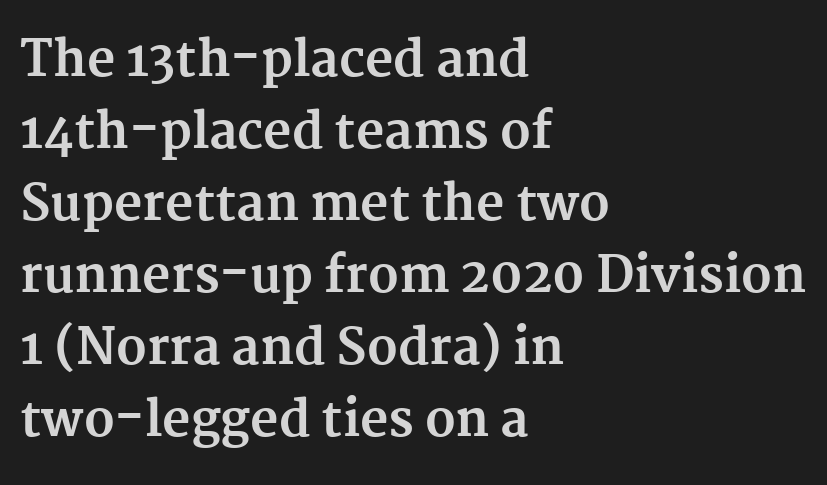
{"serif": "yes", "italic": "no", "bold": "yes", "weight": "bold", "width": "normal", "stroke_contrast": "medium", "x_height": "medium", "monospaced": "no", "underline": "no", "align": "left", "line_spacing": "normal", "line_spacing_ratio": 1.47, "letter_spacing": "normal", "letter_spacing_em": 0.0, "glyph_px": 49}
